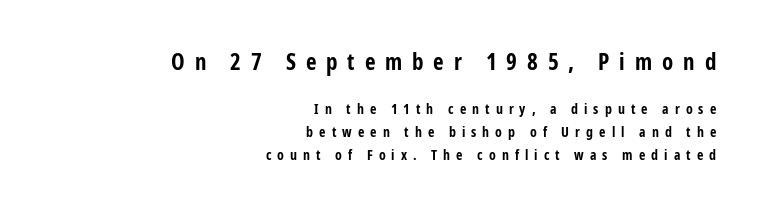
The image shows 23 px bold type, upright; set right-aligned, normal line spacing (1.61x), unusually wide letter spacing (+0.43 em), not underlined; the first (top) block is 1.64x larger.
